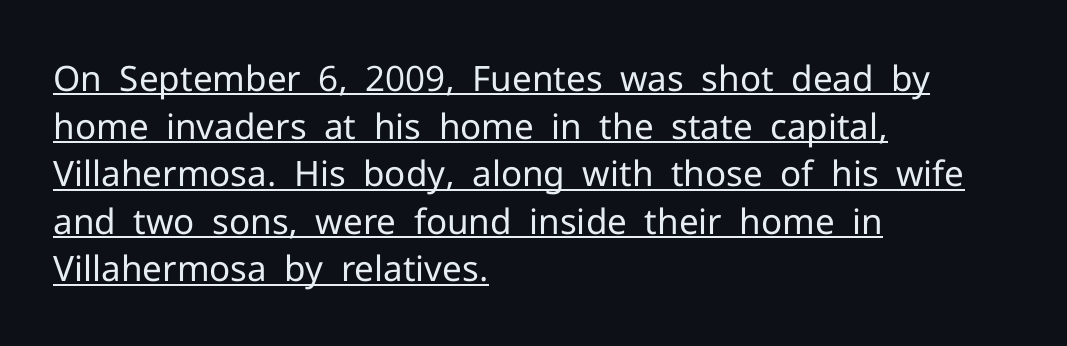
The image shows 35 px regular-weight sans-serif type, upright; set left-aligned, normal line spacing (1.36x), normal letter spacing, underlined; low stroke contrast and a medium x-height.
